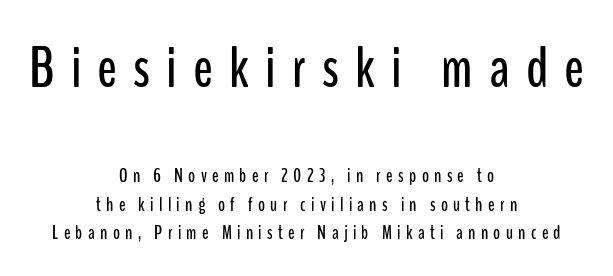
Q: Is the text italic (slanted)? A: No, it is upright.
Q: Is the typeface a serif or a sans-serif typeface? A: Sans-serif.
Q: Is the text underlined? A: No.
Q: How is the paragraph aligned? A: Centered.
Q: Is the spacing between letters normal or unusually wide? A: Unusually wide.
Q: Is the spacing between lines tight, normal or loose? A: Normal.
Q: Which block of text is set in a larger size, the first (top) or the second (bottom)? A: The first (top) one.
Q: Width (condensed, normal, or wide)? A: Condensed.
Q: Stroke contrast? A: Low.
Q: x-height? A: Medium.
Q: Monospaced? A: No.
